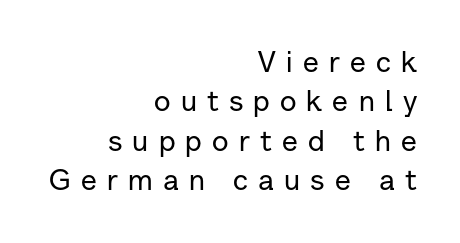
Q: Is the text italic (slanted)? A: No, it is upright.
Q: Is the typeface a serif or a sans-serif typeface? A: Sans-serif.
Q: Is the text underlined? A: No.
Q: How is the paragraph aligned? A: Right-aligned.
Q: Is the spacing between letters normal or unusually wide? A: Unusually wide.
Q: Is the spacing between lines tight, normal or loose? A: Normal.
Q: Width (condensed, normal, or wide)? A: Normal.
Q: Stroke contrast? A: Low.
Q: x-height? A: Medium.
Q: Monospaced? A: No.
